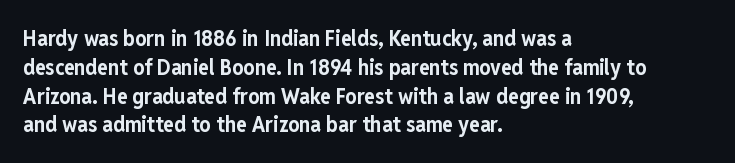
Q: Is the text bold? A: Yes.
Q: Is the text italic (slanted)? A: No, it is upright.
Q: Is the text underlined? A: No.
Q: How is the paragraph aligned? A: Left-aligned.
Q: Is the spacing between letters normal or unusually wide? A: Normal.
Q: Is the spacing between lines tight, normal or loose? A: Normal.
